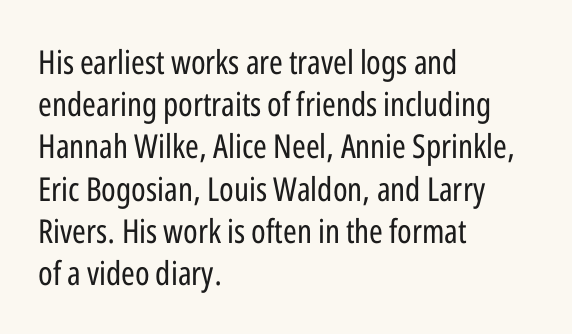
{"serif": "no", "italic": "no", "bold": "no", "weight": "regular", "width": "condensed", "stroke_contrast": "low", "x_height": "medium", "monospaced": "no", "underline": "no", "align": "left", "line_spacing": "normal", "line_spacing_ratio": 1.28, "letter_spacing": "normal", "letter_spacing_em": 0.0, "glyph_px": 33}
